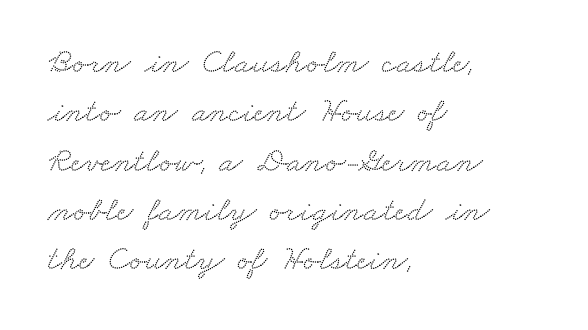
Q: Is the typeface a serif or a sans-serif typeface? A: Serif.
Q: Is the text underlined? A: No.
Q: How is the paragraph aligned? A: Left-aligned.
Q: Is the spacing between letters normal or unusually wide? A: Normal.
Q: Is the spacing between lines tight, normal or loose? A: Normal.
Q: Width (condensed, normal, or wide)? A: Wide.
Q: Stroke contrast? A: Medium.
Q: x-height? A: Small.
Q: Monospaced? A: No.
